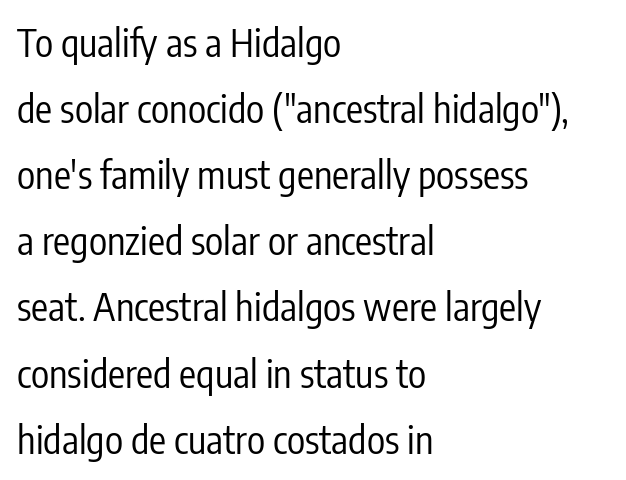
How are the letters spaced? Ordinarily, with no added tracking. Clear beneath every line of the passage. The characters are drawn with everyday or finer stroke widths. Is there any slant? The stems are plumb. Notice how the passage keeps a crisp vertical edge on the left only. Nope, no serifs anywhere on these letters.
